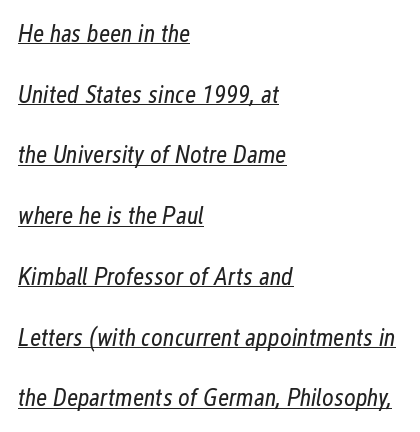
{"italic": "yes", "lean": "right", "slant_degrees": 12, "bold": "no", "underline": "yes", "align": "left", "line_spacing": "loose", "line_spacing_ratio": 2.43, "letter_spacing": "normal", "letter_spacing_em": 0.0, "glyph_px": 25}
